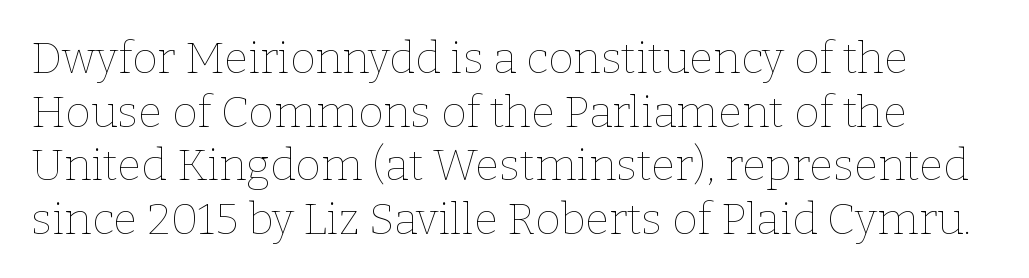
Q: Is the text bold? A: No.
Q: Is the text italic (slanted)? A: No, it is upright.
Q: Is the text underlined? A: No.
Q: Is the spacing between letters normal or unusually wide? A: Normal.
Q: Width (condensed, normal, or wide)? A: Normal.
Q: Stroke contrast? A: Low.
Q: x-height? A: Medium.
Q: Monospaced? A: No.
